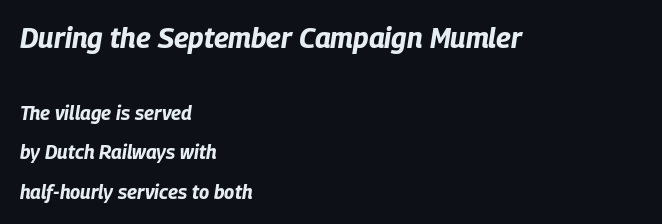
The image shows 28 px bold, condensed type, italic (leaning right); set left-aligned, loose line spacing (2.08x), normal letter spacing, not underlined; the first (top) block is 1.47x larger; low stroke contrast and a large x-height.
